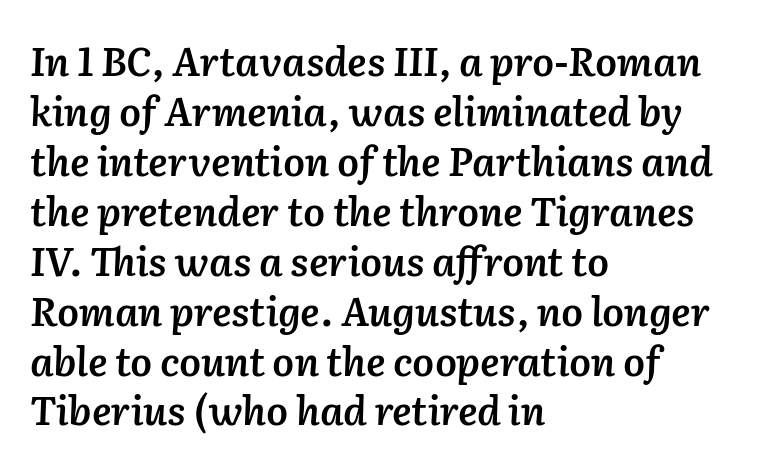
Style check: oblique. There is no visible air inserted between adjacent glyphs. Look at the stroke-to-counter ratio: somewhat heavy, a semibold. Summary of vertical rhythm: regular, with standard interline spacing. These lines are set flush left with a ragged right edge. Lines of text with bare space underneath.
